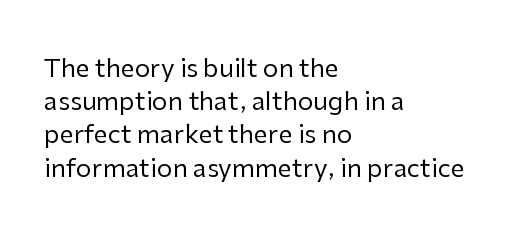
The image shows 25 px text type, upright; set left-aligned, normal line spacing (1.33x), normal letter spacing, not underlined.
